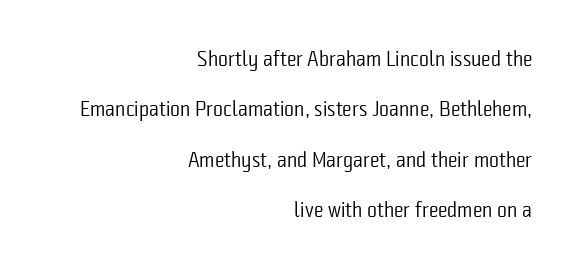
Q: Is the text bold? A: No.
Q: Is the text italic (slanted)? A: No, it is upright.
Q: Is the text underlined? A: No.
Q: How is the paragraph aligned? A: Right-aligned.
Q: Is the spacing between letters normal or unusually wide? A: Normal.
Q: Is the spacing between lines tight, normal or loose? A: Loose.
